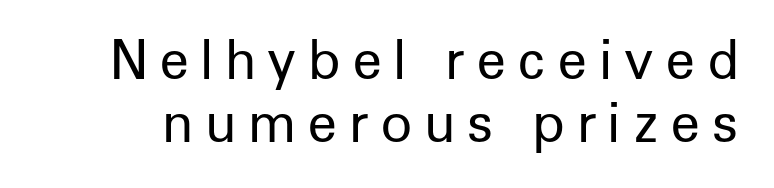
The image shows 53 px regular-weight sans-serif type, upright; set line spacing 1.19x, unusually wide letter spacing (+0.21 em), not underlined; low stroke contrast and a medium x-height.
